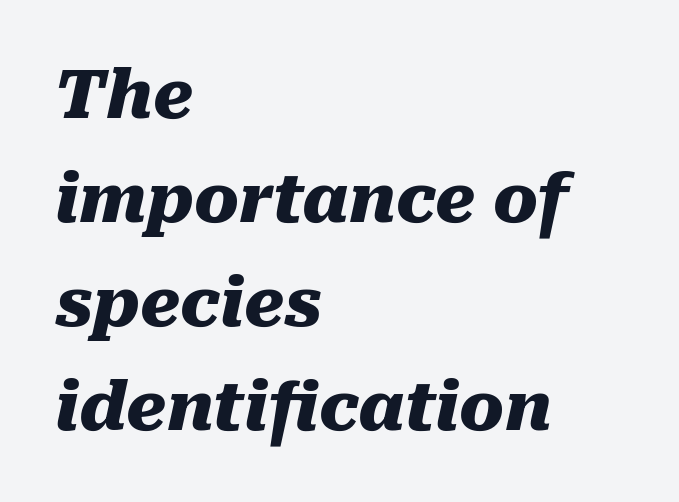
The image shows 67 px heavy type, italic (leaning right); set left-aligned, normal line spacing (1.55x), normal letter spacing, not underlined; medium stroke contrast and a medium x-height.
